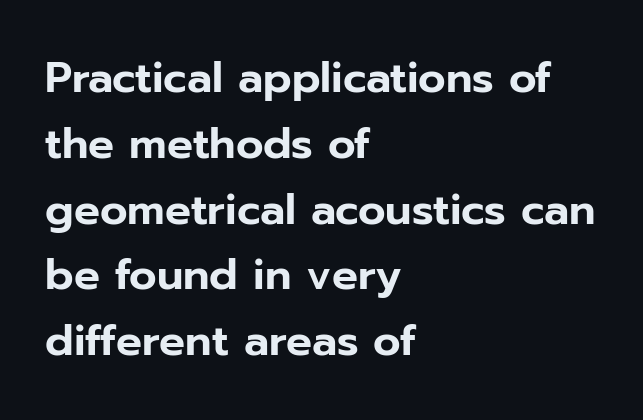
The image shows 43 px sans-serif type, upright; set left-aligned, normal line spacing (1.53x), normal letter spacing, not underlined; low stroke contrast and a medium x-height.
